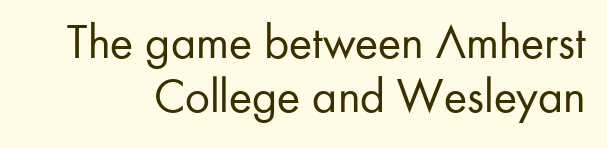
Very little white space separates one row of letters from the next. Bold? No — there's no thickening of the strokes. Nobody drew a line under any word here. Varying glyph widths throughout — classic text-font behaviour.
